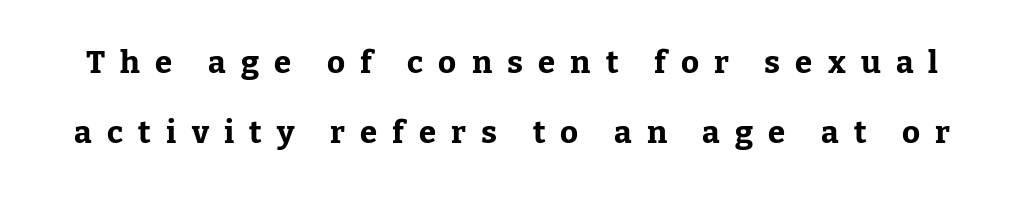
{"serif": "yes", "italic": "no", "bold": "yes", "weight": "bold", "width": "normal", "stroke_contrast": "low", "x_height": "medium", "monospaced": "no", "underline": "no", "line_spacing": "loose", "line_spacing_ratio": 2.26, "letter_spacing": "wide", "letter_spacing_em": 0.49, "glyph_px": 31}
